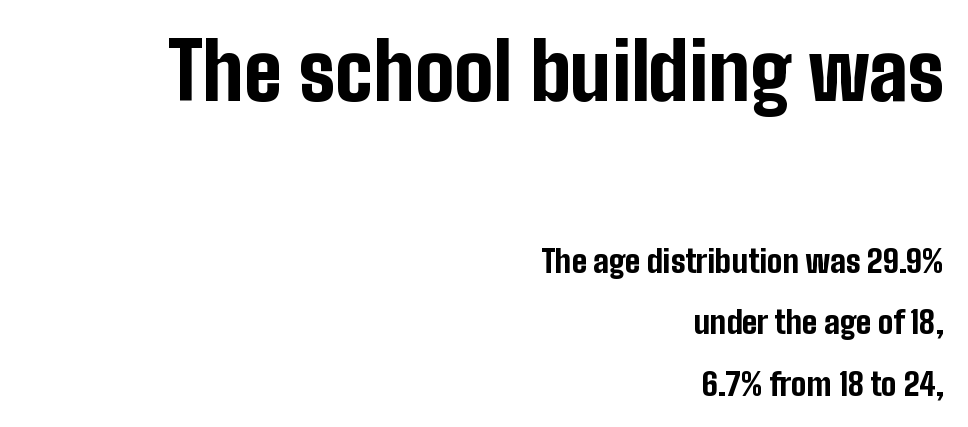
The image shows 78 px bold, condensed sans-serif type, upright; set right-aligned, loose line spacing (1.99x), normal letter spacing, not underlined; the first (top) block is 2.52x larger; low stroke contrast and a medium x-height.
